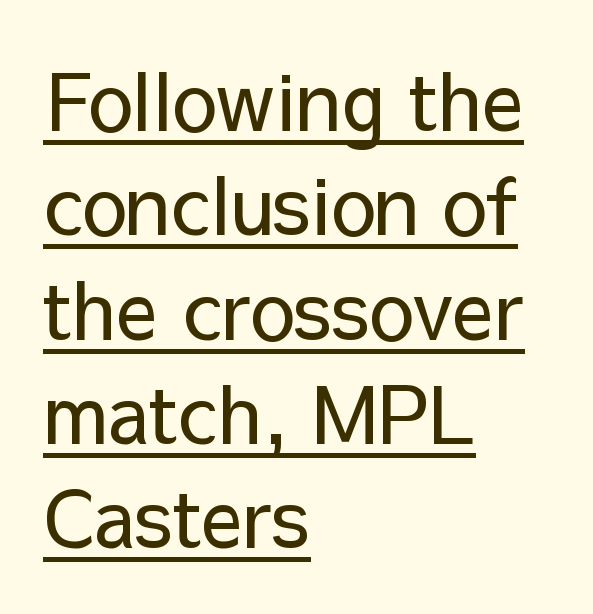
{"serif": "no", "italic": "no", "bold": "no", "weight": "regular", "width": "normal", "stroke_contrast": "low", "x_height": "medium", "monospaced": "no", "underline": "yes", "align": "left", "line_spacing": "normal", "line_spacing_ratio": 1.32, "letter_spacing": "normal", "letter_spacing_em": 0.0, "glyph_px": 79}
